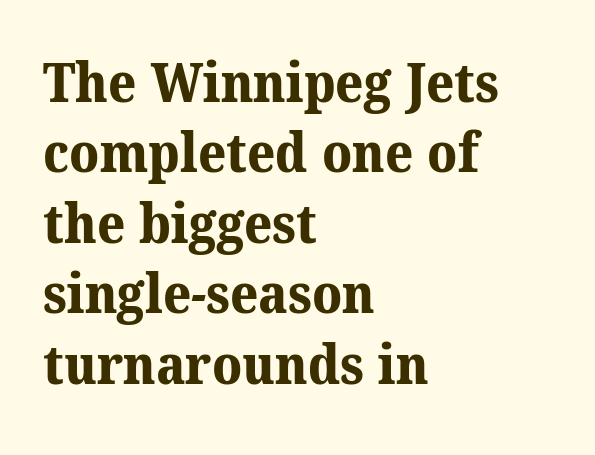
Q: Is the text bold? A: Yes.
Q: Is the typeface a serif or a sans-serif typeface? A: Serif.
Q: Is the text underlined? A: No.
Q: How is the paragraph aligned? A: Left-aligned.
Q: Is the spacing between letters normal or unusually wide? A: Normal.
Q: Is the spacing between lines tight, normal or loose? A: Normal.
Q: Width (condensed, normal, or wide)? A: Normal.
Q: Stroke contrast? A: Medium.
Q: x-height? A: Medium.
Q: Monospaced? A: No.
